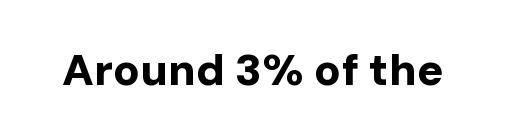
Q: Is the text bold? A: Yes.
Q: Is the text italic (slanted)? A: No, it is upright.
Q: Is the typeface a serif or a sans-serif typeface? A: Sans-serif.
Q: Is the text underlined? A: No.
Q: Is the spacing between letters normal or unusually wide? A: Normal.
Q: Width (condensed, normal, or wide)? A: Normal.
Q: Stroke contrast? A: Low.
Q: x-height? A: Medium.
Q: Monospaced? A: No.
